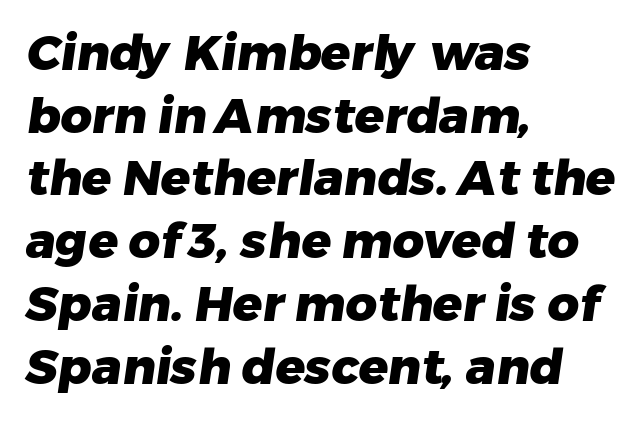
Q: Is the text bold? A: Yes.
Q: Is the typeface a serif or a sans-serif typeface? A: Sans-serif.
Q: Is the text underlined? A: No.
Q: How is the paragraph aligned? A: Left-aligned.
Q: Is the spacing between letters normal or unusually wide? A: Normal.
Q: Is the spacing between lines tight, normal or loose? A: Normal.
Q: Width (condensed, normal, or wide)? A: Normal.
Q: Stroke contrast? A: Low.
Q: x-height? A: Medium.
Q: Monospaced? A: No.
